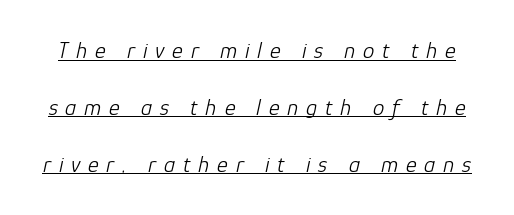
{"italic": "yes", "lean": "right", "slant_degrees": 12, "bold": "no", "underline": "yes", "line_spacing": "loose", "line_spacing_ratio": 2.47, "letter_spacing": "wide", "letter_spacing_em": 0.34, "glyph_px": 23}
